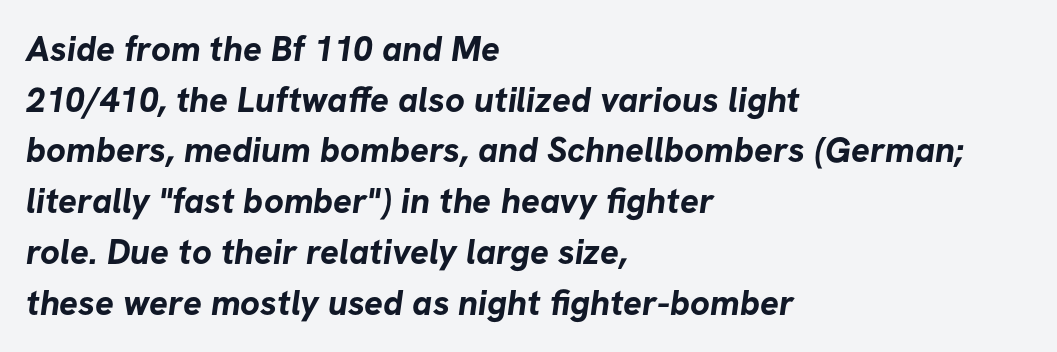
The foot of each line stays bare and open. Default kerning and tracking; the words read as compact shapes. Check where the strokes stop: nothing finishes them off — pure sans. Vertical spacing — default. Note the varied advance widths — an 'i' is clearly narrower than an 'm'.
